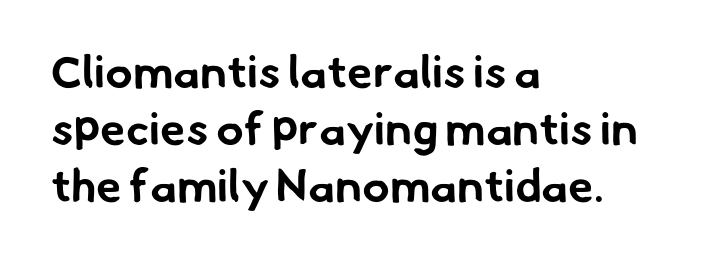
The image shows 46 px bold sans-serif type; set left-aligned, line spacing 1.24x, normal letter spacing, not underlined; low stroke contrast and a small x-height.
